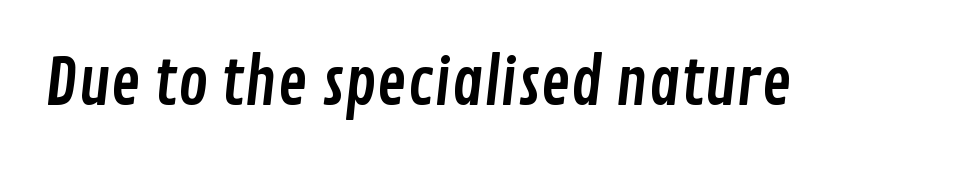
The image shows 63 px condensed sans-serif type; set normal letter spacing, not underlined; low stroke contrast and a medium x-height.
